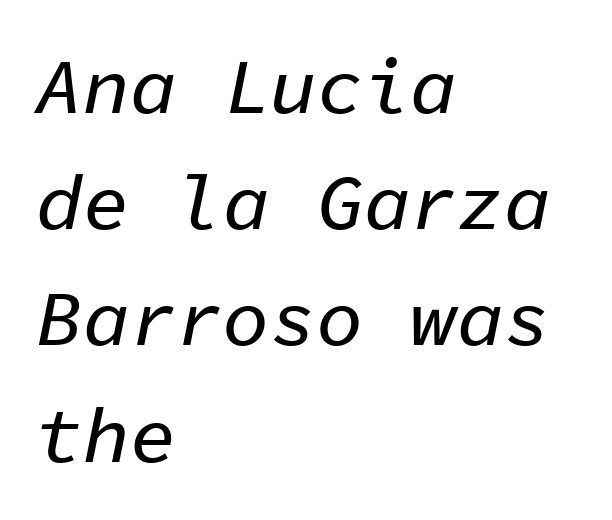
The image shows 78 px text type, italic (leaning right), monospaced; set left-aligned, normal line spacing (1.49x), normal letter spacing, not underlined; low stroke contrast and a medium x-height.
